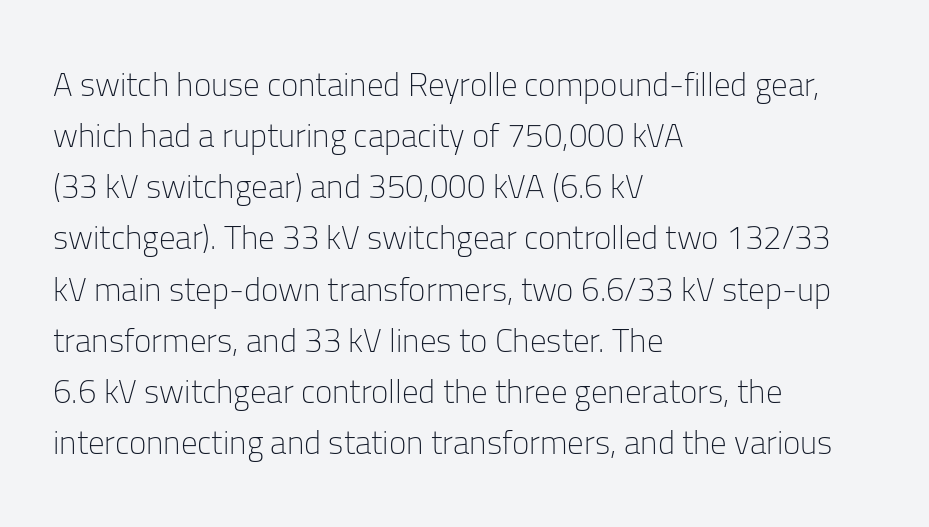
{"serif": "no", "italic": "no", "bold": "no", "weight": "light", "width": "normal", "stroke_contrast": "low", "x_height": "medium", "monospaced": "no", "underline": "no", "align": "left", "line_spacing": "normal", "line_spacing_ratio": 1.55, "letter_spacing": "normal", "letter_spacing_em": 0.0, "glyph_px": 33}
